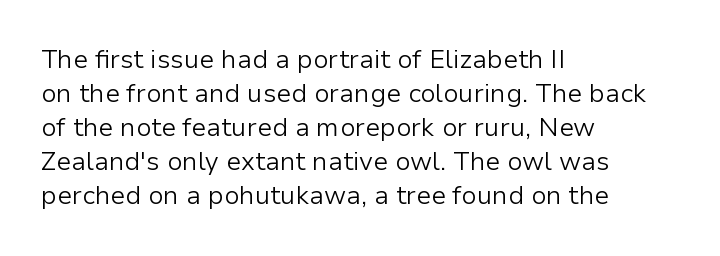
Descenders are the only things crossing below the line. All the whitespace from short lines collects on the right. Characters remain perfectly vertical along every line. The letters sit at their default tracking, neither squeezed nor spread.
